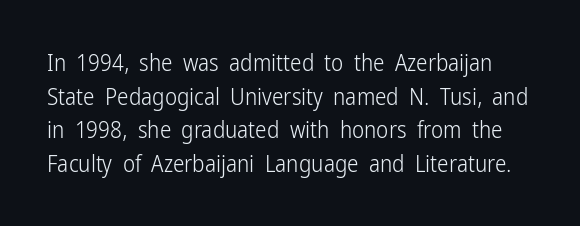
The image shows 23 px text type, upright; set normal line spacing (1.46x), normal letter spacing, not underlined.
